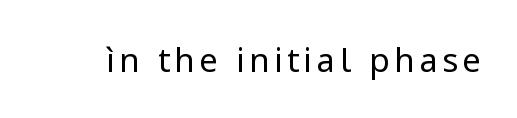
Varying glyph widths throughout — classic text-font behaviour. Nope, not italic — everything's standing straight. The font sits on the lighter half of the weight spectrum, regular included. Stroke terminals: plain, sans-serif.
